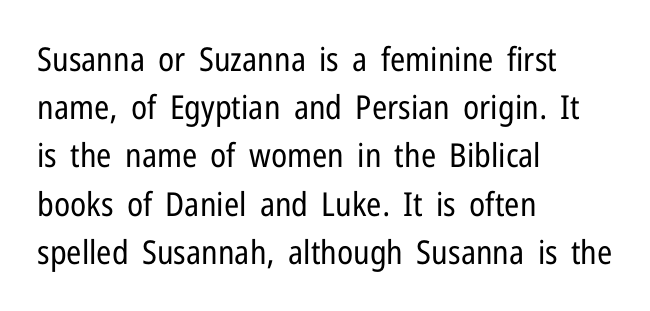
The image shows 33 px regular-weight, condensed sans-serif type, upright; set left-aligned, normal line spacing (1.46x), normal letter spacing, not underlined; low stroke contrast and a medium x-height.
